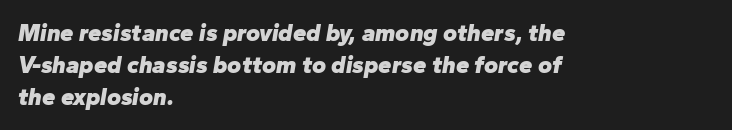
Q: Is the text bold? A: Yes.
Q: Is the text italic (slanted)? A: Yes, it leans right by about 10 degrees.
Q: Is the text underlined? A: No.
Q: How is the paragraph aligned? A: Left-aligned.
Q: Is the spacing between letters normal or unusually wide? A: Normal.
Q: Is the spacing between lines tight, normal or loose? A: Normal.
